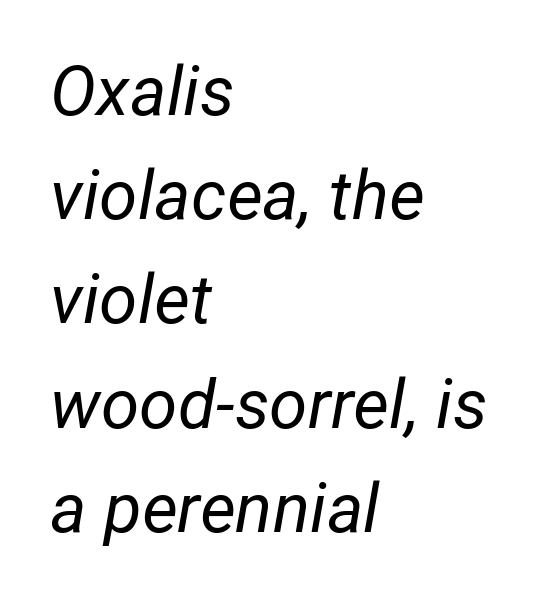
The image shows 69 px regular-weight type, italic (leaning right); set left-aligned, normal line spacing (1.51x), normal letter spacing, not underlined; low stroke contrast and a medium x-height.
